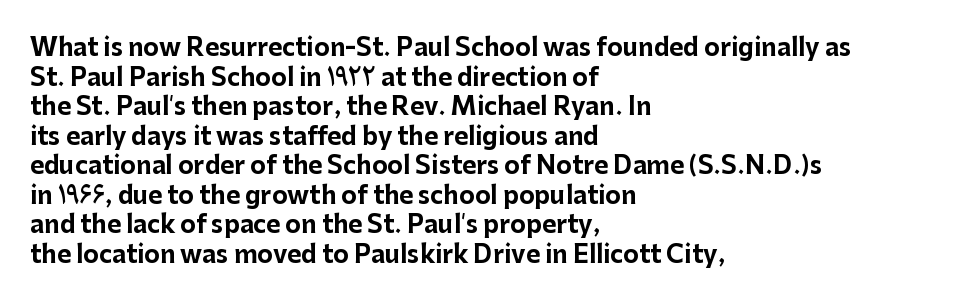
Nobody drew a line under any word here. The lettering stays uniformly vertical, giving the passage a roman look. Each word holds together tightly as a unit, with standard inter-letter gaps. A student would call this left alignment; a typographer would say flush left, rag right. Typographic density is high because the face is bold.
